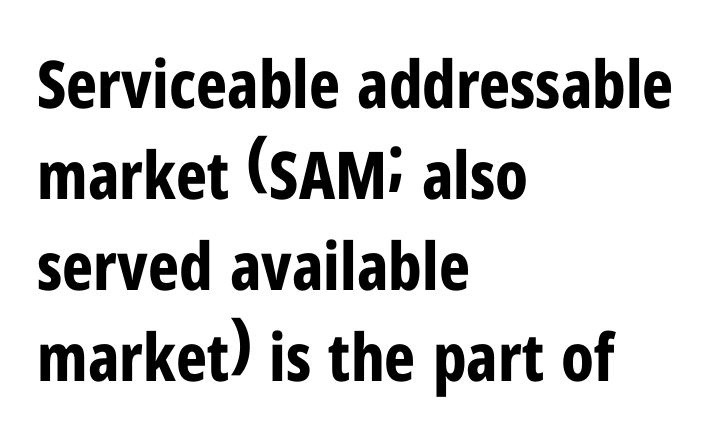
The image shows 66 px bold, condensed sans-serif type, upright; set left-aligned, normal line spacing (1.38x), normal letter spacing, not underlined; low stroke contrast and a medium x-height.
